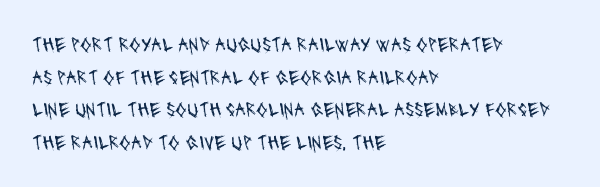
The setting favours the left margin, as ordinary paragraphs usually do. The strokes carry an ordinary text weight at most. Nobody touched the tracking dial on this one. The zone under the glyphs is completely vacant. A normal amount of white space separates one row of letters from the next.
